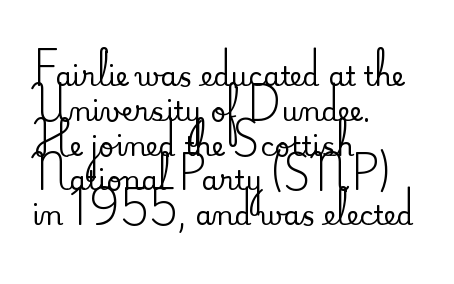
Students, observe: this is what conventionally led text looks like. This sample uses plain, unmodified letter spacing. Nobody drew a line under any word here. The typesetter chose a ragged-right arrangement here. Style check: upright.
